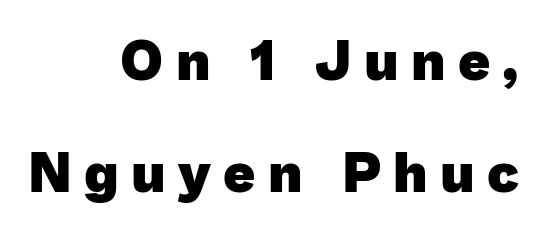
{"serif": "no", "bold": "yes", "weight": "heavy", "width": "normal", "stroke_contrast": "low", "x_height": "medium", "monospaced": "no", "underline": "no", "align": "right", "line_spacing": "loose", "line_spacing_ratio": 2.0, "letter_spacing": "wide", "letter_spacing_em": 0.22, "glyph_px": 56}
